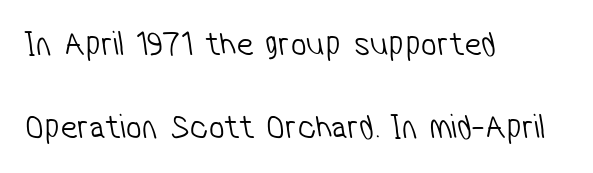
Q: Is the text bold? A: No.
Q: Is the typeface a serif or a sans-serif typeface? A: Sans-serif.
Q: Is the text underlined? A: No.
Q: How is the paragraph aligned? A: Left-aligned.
Q: Is the spacing between letters normal or unusually wide? A: Normal.
Q: Is the spacing between lines tight, normal or loose? A: Loose.
Q: Width (condensed, normal, or wide)? A: Condensed.
Q: Stroke contrast? A: Low.
Q: x-height? A: Medium.
Q: Monospaced? A: No.
